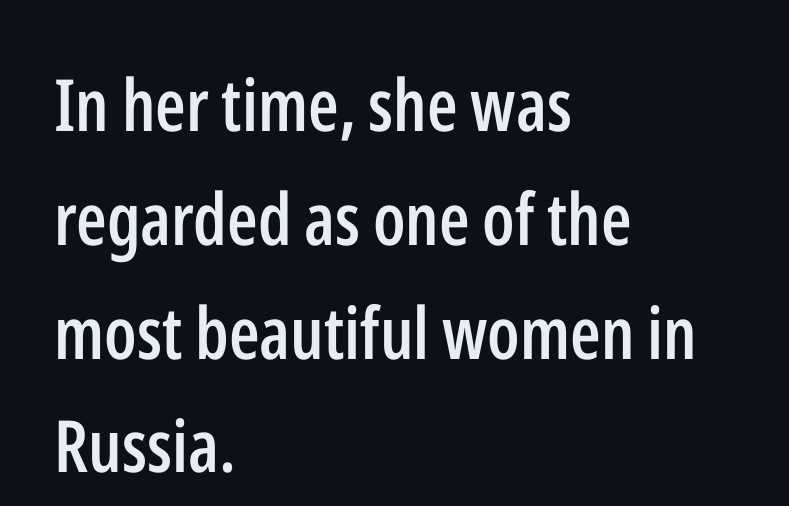
No feet cap the strokes, marking this as sans-serif type. Every letter is mildly thick-stroked: semibold rather than bold. Every row of glyphs begins at an identical x-position on the left. Leading matches the norm, producing a regular column. Each row of text sits above clean, open space. Spacing between characters is what you'd get straight out of the box.
